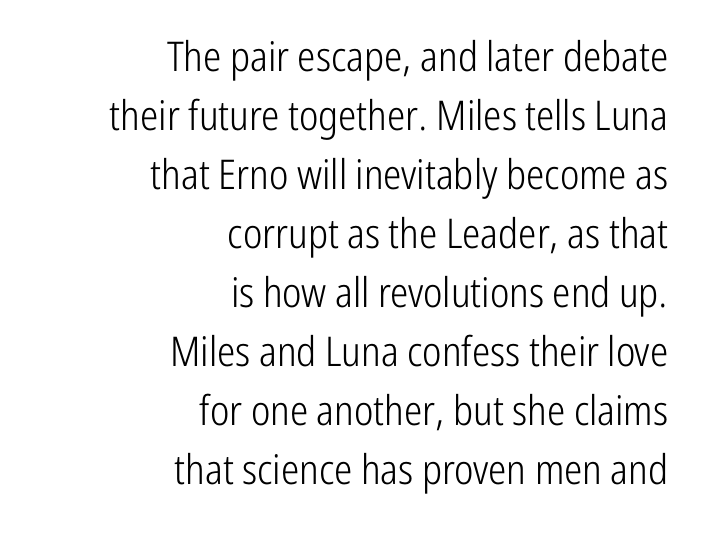
These lines were composed using upright roman letters. Only glyphs here, with clear space below each row. Is this a fixed-width face? No — the glyphs have proportional, varying widths. Observe the ordinary spacing: letters are neighbours, not strangers. Stroke thickness stays within the range of a standard reading face or lighter.
